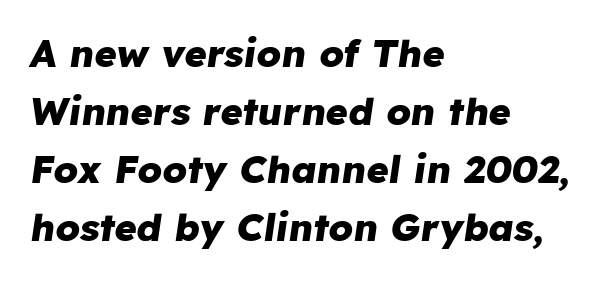
The image shows 38 px heavy type, italic (leaning right); set left-aligned, normal line spacing (1.53x), normal letter spacing, not underlined; low stroke contrast and a medium x-height.
